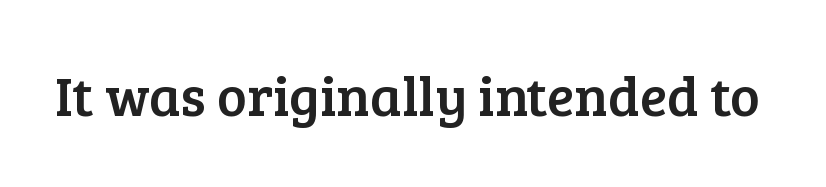
{"serif": "yes", "italic": "no", "width": "normal", "stroke_contrast": "low", "x_height": "medium", "monospaced": "no", "underline": "no", "letter_spacing": "normal", "letter_spacing_em": 0.0, "glyph_px": 56}
